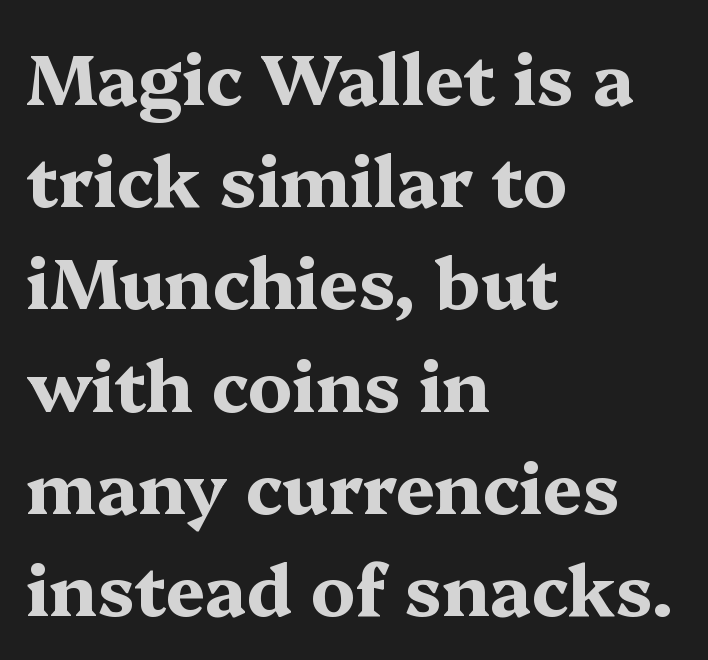
Q: Is the text bold? A: Yes.
Q: Is the text italic (slanted)? A: No, it is upright.
Q: Is the typeface a serif or a sans-serif typeface? A: Serif.
Q: Is the text underlined? A: No.
Q: How is the paragraph aligned? A: Left-aligned.
Q: Is the spacing between letters normal or unusually wide? A: Normal.
Q: Is the spacing between lines tight, normal or loose? A: Normal.
Q: Width (condensed, normal, or wide)? A: Wide.
Q: Stroke contrast? A: Medium.
Q: x-height? A: Medium.
Q: Monospaced? A: No.
